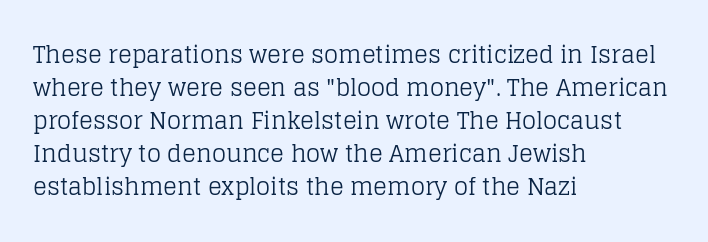
Q: Is the text bold? A: No.
Q: Is the text italic (slanted)? A: No, it is upright.
Q: Is the text underlined? A: No.
Q: How is the paragraph aligned? A: Left-aligned.
Q: Is the spacing between letters normal or unusually wide? A: Normal.
Q: Is the spacing between lines tight, normal or loose? A: Normal.
